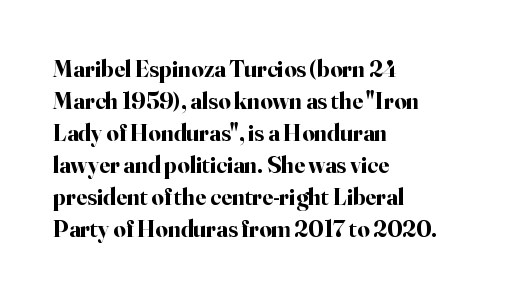
How are the letters spaced? Ordinarily, with no added tracking. Left-aligned paragraph, ragged on the right. The rows are spaced the way most documents space them. The glyphs are unaccompanied by any horizontal stroke below them. Weight check: bold — yes, fully. Ordinary non-slanted type is in use.
